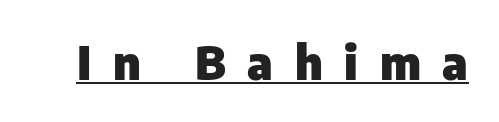
The image shows 47 px heavy sans-serif type, upright; set unusually wide letter spacing (+0.46 em), underlined; low stroke contrast and a medium x-height.
